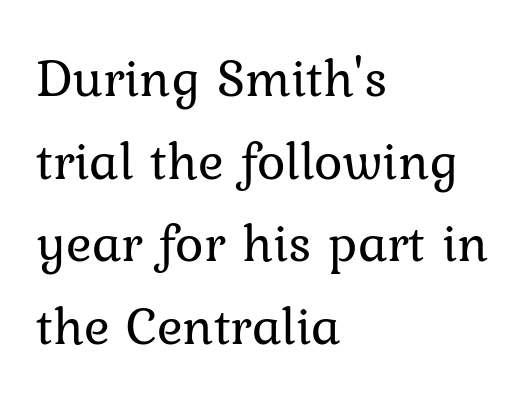
{"serif": "yes", "italic": "no", "bold": "no", "weight": "regular", "width": "normal", "stroke_contrast": "low", "x_height": "medium", "monospaced": "no", "underline": "no", "align": "left", "line_spacing": "normal", "line_spacing_ratio": 1.53, "letter_spacing": "normal", "letter_spacing_em": 0.0, "glyph_px": 54}
